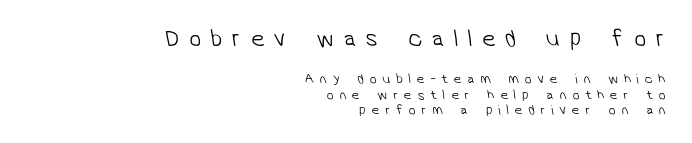
{"bold": "no", "underline": "no", "align": "right", "line_spacing": "tight", "line_spacing_ratio": 1.09, "letter_spacing": "wide", "letter_spacing_em": 0.41, "larger_block": "first", "size_ratio": 1.71, "glyph_px": 24}
